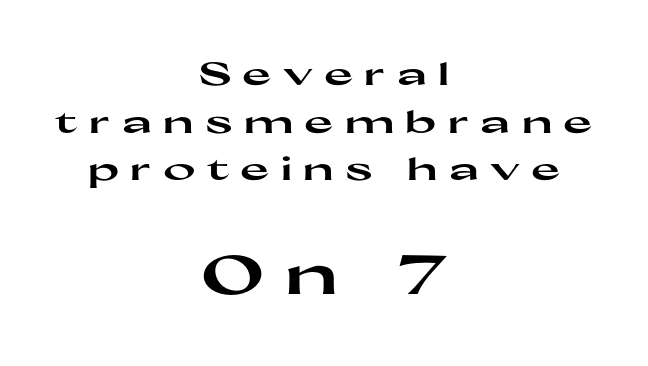
Q: Is the text bold? A: Yes.
Q: Is the text italic (slanted)? A: No, it is upright.
Q: Is the typeface a serif or a sans-serif typeface? A: Sans-serif.
Q: Is the text underlined? A: No.
Q: How is the paragraph aligned? A: Centered.
Q: Is the spacing between letters normal or unusually wide? A: Unusually wide.
Q: Is the spacing between lines tight, normal or loose? A: Normal.
Q: Which block of text is set in a larger size, the first (top) or the second (bottom)? A: The second (bottom) one.
Q: Width (condensed, normal, or wide)? A: Wide.
Q: Stroke contrast? A: High.
Q: x-height? A: Medium.
Q: Monospaced? A: No.
